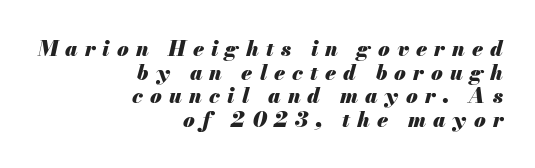
{"italic": "yes", "lean": "right", "slant_degrees": 13, "bold": "yes", "underline": "no", "align": "right", "line_spacing": "tight", "line_spacing_ratio": 1.12, "letter_spacing": "wide", "letter_spacing_em": 0.34, "glyph_px": 21}
